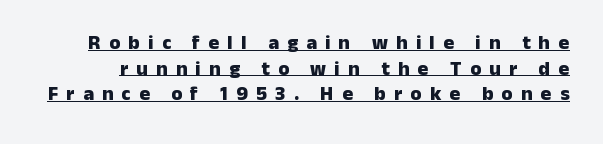
{"italic": "no", "bold": "yes", "underline": "yes", "line_spacing": "normal", "line_spacing_ratio": 1.28, "letter_spacing": "wide", "letter_spacing_em": 0.41, "glyph_px": 20}
